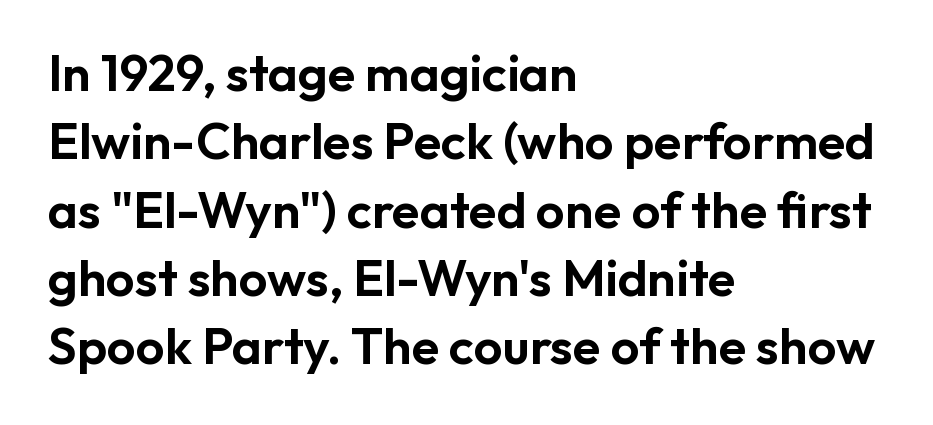
Q: Is the text italic (slanted)? A: No, it is upright.
Q: Is the typeface a serif or a sans-serif typeface? A: Sans-serif.
Q: Is the text underlined? A: No.
Q: How is the paragraph aligned? A: Left-aligned.
Q: Is the spacing between letters normal or unusually wide? A: Normal.
Q: Is the spacing between lines tight, normal or loose? A: Normal.
Q: Width (condensed, normal, or wide)? A: Normal.
Q: Stroke contrast? A: Low.
Q: x-height? A: Medium.
Q: Monospaced? A: No.
